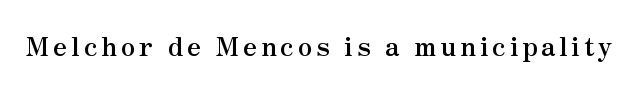
Heavy, bold letterforms. Tall strokes in this sample are plumb rather than angled. The strip under each line holds only bare page.
